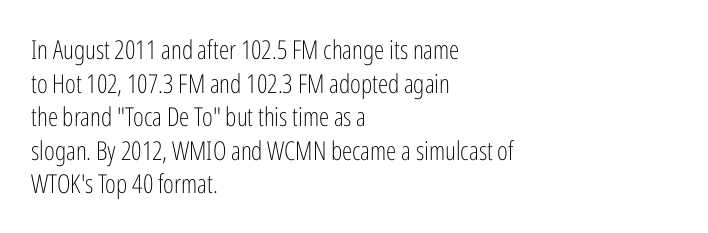
The image shows 26 px text type, upright; set left-aligned, normal line spacing (1.29x), normal letter spacing, not underlined.
